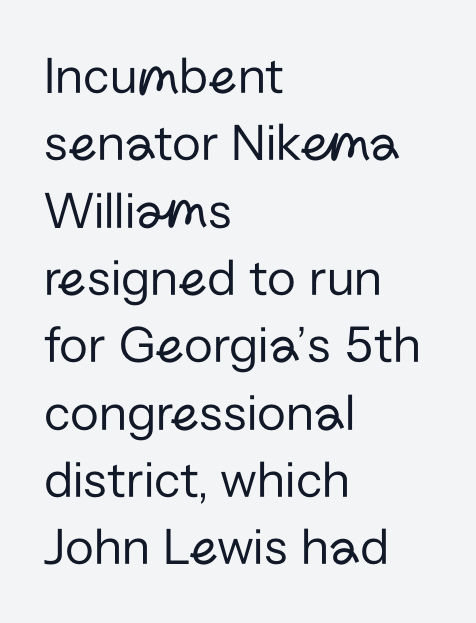
The image shows 53 px regular-weight sans-serif type, upright; set left-aligned, normal line spacing (1.27x), normal letter spacing, not underlined; low stroke contrast and a medium x-height.
